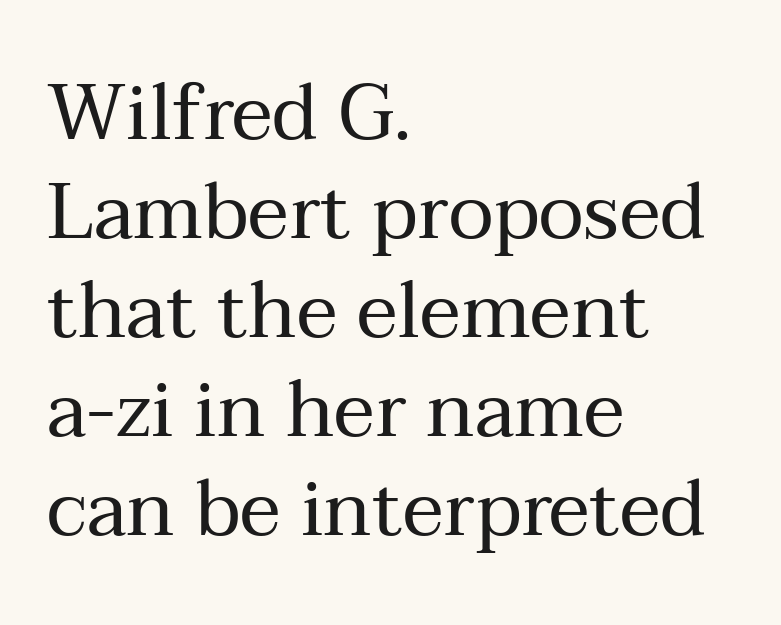
The image shows 78 px regular-weight serif type, upright; set left-aligned, normal line spacing (1.27x), normal letter spacing, not underlined; medium stroke contrast and a medium x-height.
